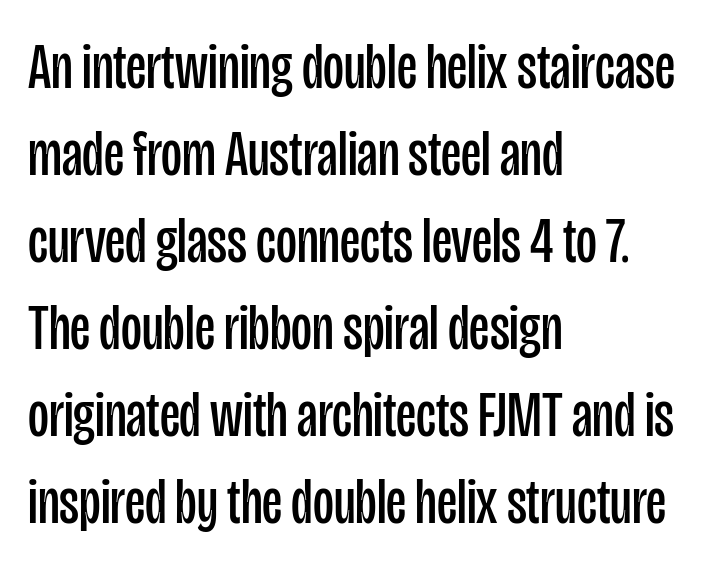
This is the regular roman posture of the typeface. If you drew a ruler down the left edge, every line would touch it. Lines of text with bare space underneath. Compared with typical body copy, the letter spacing here is the same. Think of a printed novel: that variable character pitch is what you see here.
